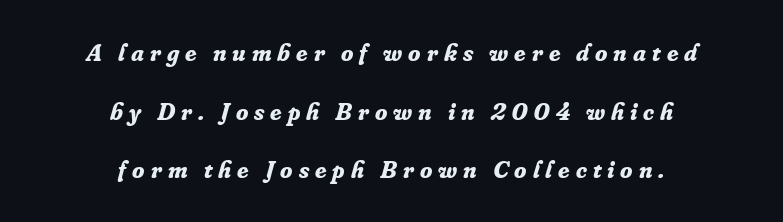
This sample uses an oblique cut, with every glyph tilted off the vertical. Check the space under the baseline: it is left empty. These words are printed bold, with thick strokes throughout. This rendering widens character spacing well past its baseline value. Neither beginnings nor endings align; midpoints do. If you measured baseline to baseline, you'd find a long distance.
